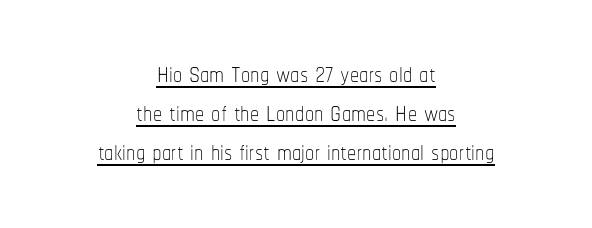
The image shows 37 px thin, condensed type, upright; set centered, tight line spacing (1.06x), normal letter spacing, underlined; low stroke contrast and a medium x-height.
